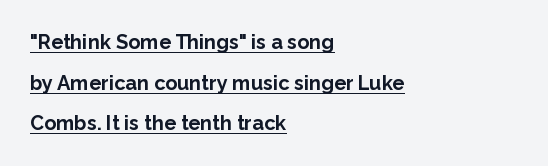
{"italic": "no", "bold": "yes", "underline": "yes", "align": "left", "line_spacing": "loose", "line_spacing_ratio": 2.03, "letter_spacing": "normal", "letter_spacing_em": 0.0, "glyph_px": 20}
